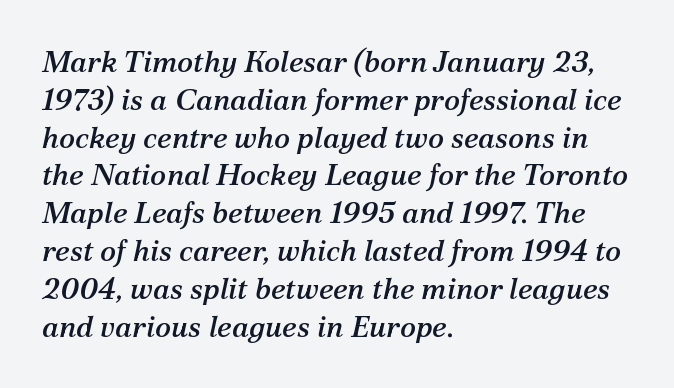
Q: Is the text italic (slanted)? A: Yes, it leans right by about 12 degrees.
Q: Is the typeface a serif or a sans-serif typeface? A: Serif.
Q: Is the text underlined? A: No.
Q: How is the paragraph aligned? A: Left-aligned.
Q: Is the spacing between letters normal or unusually wide? A: Normal.
Q: Is the spacing between lines tight, normal or loose? A: Normal.
Q: Width (condensed, normal, or wide)? A: Normal.
Q: Stroke contrast? A: Medium.
Q: x-height? A: Medium.
Q: Monospaced? A: No.
